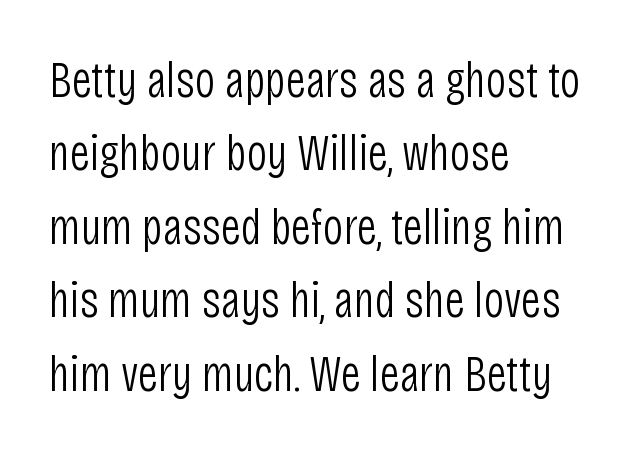
Q: Is the text bold? A: No.
Q: Is the text italic (slanted)? A: No, it is upright.
Q: Is the typeface a serif or a sans-serif typeface? A: Sans-serif.
Q: Is the text underlined? A: No.
Q: How is the paragraph aligned? A: Left-aligned.
Q: Is the spacing between letters normal or unusually wide? A: Normal.
Q: Is the spacing between lines tight, normal or loose? A: Normal.
Q: Width (condensed, normal, or wide)? A: Condensed.
Q: Stroke contrast? A: Low.
Q: x-height? A: Large.
Q: Monospaced? A: No.
